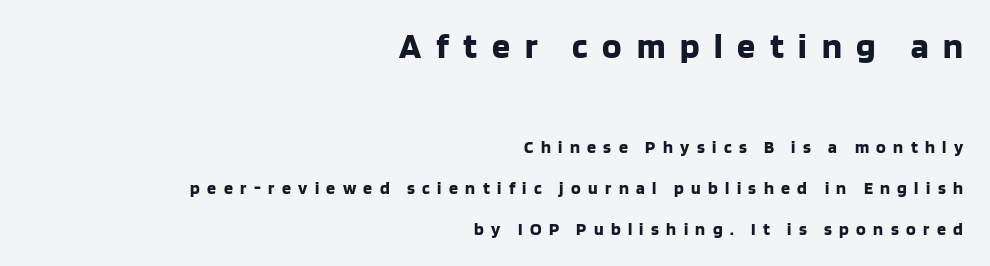
Q: Is the text bold? A: Yes.
Q: Is the text italic (slanted)? A: No, it is upright.
Q: Is the typeface a serif or a sans-serif typeface? A: Sans-serif.
Q: Is the text underlined? A: No.
Q: How is the paragraph aligned? A: Right-aligned.
Q: Is the spacing between letters normal or unusually wide? A: Unusually wide.
Q: Is the spacing between lines tight, normal or loose? A: Loose.
Q: Which block of text is set in a larger size, the first (top) or the second (bottom)? A: The first (top) one.
Q: Width (condensed, normal, or wide)? A: Normal.
Q: Stroke contrast? A: Low.
Q: x-height? A: Large.
Q: Monospaced? A: No.
